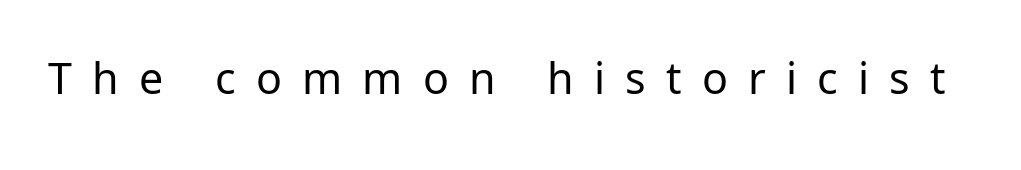
Plain, unruled lines of type. The typeface has the unassuming heft of standard copy or less. The text was rendered using a sans face with plain stroke endings. A typesetter would mark this as roman, not italic. The letters advance in unequal steps, a hallmark of proportional type.
